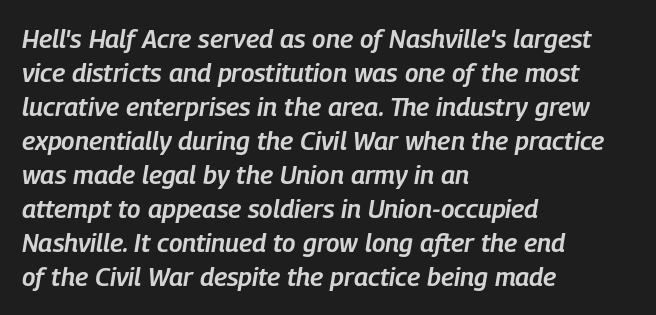
The image shows 26 px text type, italic (leaning right); set left-aligned, normal line spacing (1.31x), normal letter spacing, not underlined.
